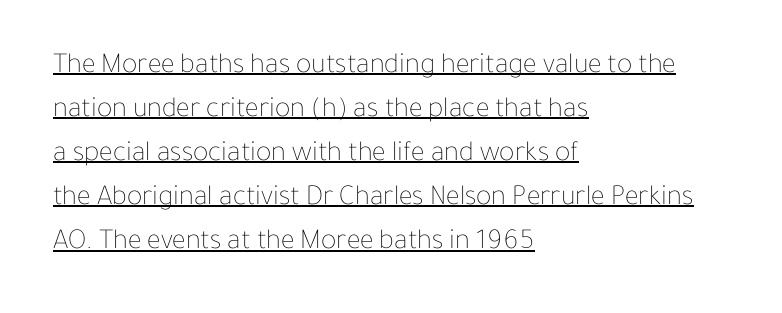
Q: Is the text bold? A: No.
Q: Is the text italic (slanted)? A: No, it is upright.
Q: Is the text underlined? A: Yes.
Q: How is the paragraph aligned? A: Left-aligned.
Q: Is the spacing between letters normal or unusually wide? A: Normal.
Q: Is the spacing between lines tight, normal or loose? A: Normal.
Q: Width (condensed, normal, or wide)? A: Normal.
Q: Stroke contrast? A: Low.
Q: x-height? A: Medium.
Q: Monospaced? A: No.
